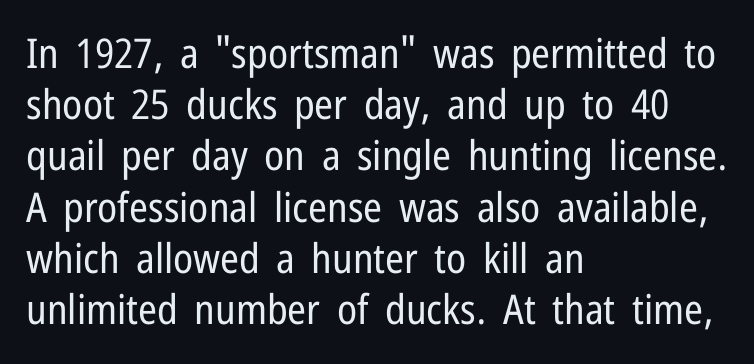
The font's upright variant was chosen for this text. The passage shown is not underscored anywhere. The characters are drawn with everyday or finer stroke widths. Evenly set lines give the paragraph a standard silhouette. All the whitespace from short lines collects on the right.
